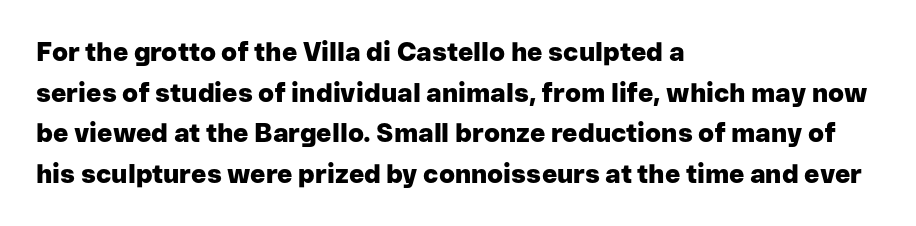
{"italic": "no", "bold": "yes", "underline": "no", "align": "left", "line_spacing": "normal", "line_spacing_ratio": 1.56, "letter_spacing": "normal", "letter_spacing_em": 0.0, "glyph_px": 26}
